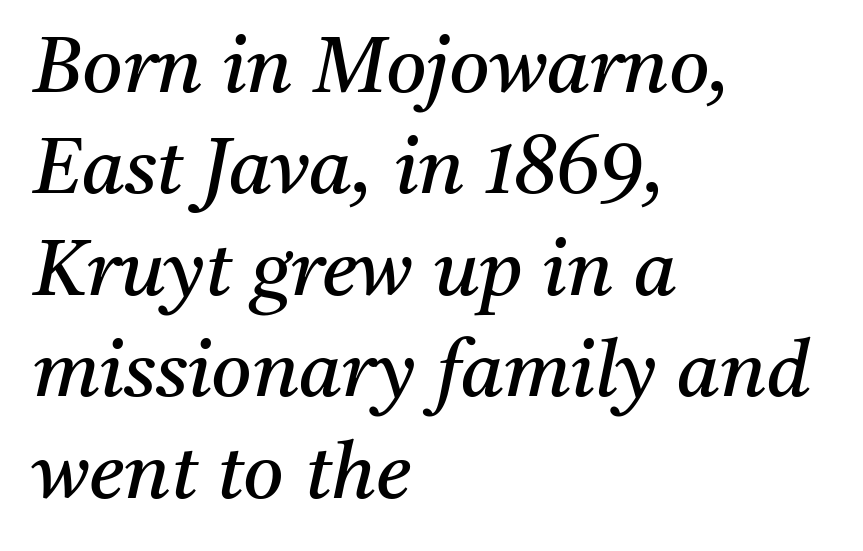
Q: Is the text bold? A: No.
Q: Is the text italic (slanted)? A: Yes, it leans right by about 11 degrees.
Q: Is the typeface a serif or a sans-serif typeface? A: Serif.
Q: Is the text underlined? A: No.
Q: How is the paragraph aligned? A: Left-aligned.
Q: Is the spacing between letters normal or unusually wide? A: Normal.
Q: Is the spacing between lines tight, normal or loose? A: Normal.
Q: Width (condensed, normal, or wide)? A: Normal.
Q: Stroke contrast? A: Medium.
Q: x-height? A: Medium.
Q: Monospaced? A: No.
